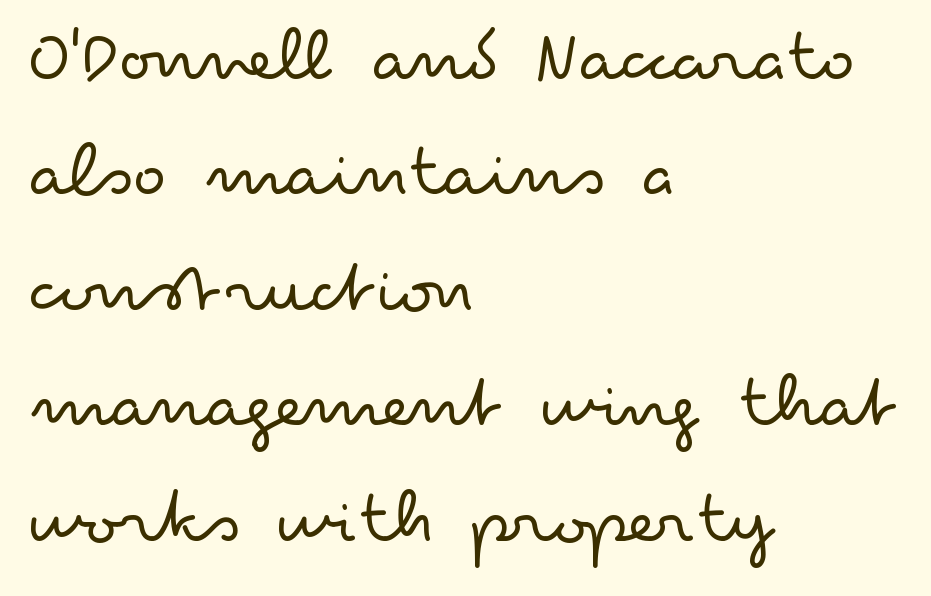
Designer's note — italics off, roman on. Summary of vertical rhythm: regular, with standard interline spacing. The area under the type is left untouched. The typesetter chose a ragged-right arrangement here. The letters look calm and open, with moderate or lighter stems. Look at the bottom of the vertical strokes: they stop flat, with no serifs.
